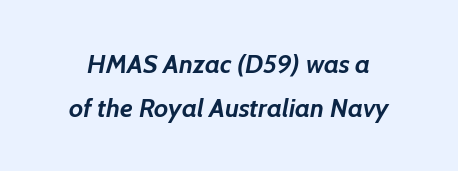
{"italic": "yes", "lean": "right", "slant_degrees": 7, "bold": "yes", "underline": "no", "line_spacing": "normal", "line_spacing_ratio": 1.68, "letter_spacing": "normal", "letter_spacing_em": 0.0, "glyph_px": 26}
